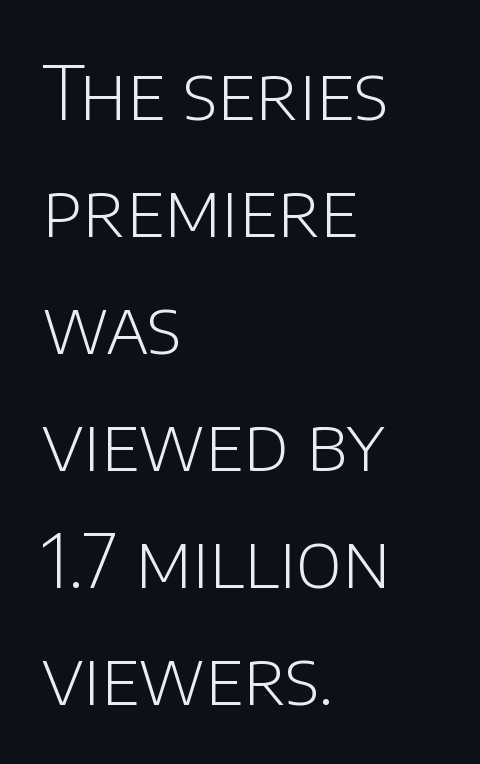
{"serif": "no", "italic": "no", "bold": "no", "weight": "light", "width": "normal", "stroke_contrast": "low", "x_height": "large", "monospaced": "no", "underline": "no", "align": "left", "line_spacing": "normal", "line_spacing_ratio": 1.56, "letter_spacing": "normal", "letter_spacing_em": 0.0, "glyph_px": 75}
